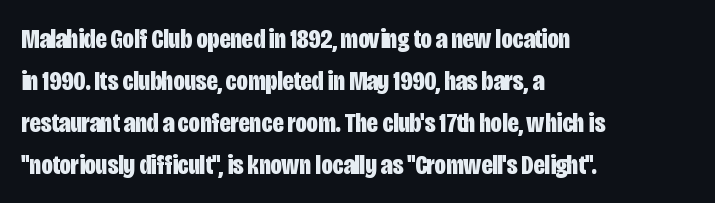
Q: Is the text bold? A: Yes.
Q: Is the text italic (slanted)? A: No, it is upright.
Q: Is the typeface a serif or a sans-serif typeface? A: Sans-serif.
Q: Is the text underlined? A: No.
Q: How is the paragraph aligned? A: Left-aligned.
Q: Is the spacing between letters normal or unusually wide? A: Normal.
Q: Is the spacing between lines tight, normal or loose? A: Normal.
Q: Width (condensed, normal, or wide)? A: Condensed.
Q: Stroke contrast? A: Low.
Q: x-height? A: Large.
Q: Monospaced? A: No.
